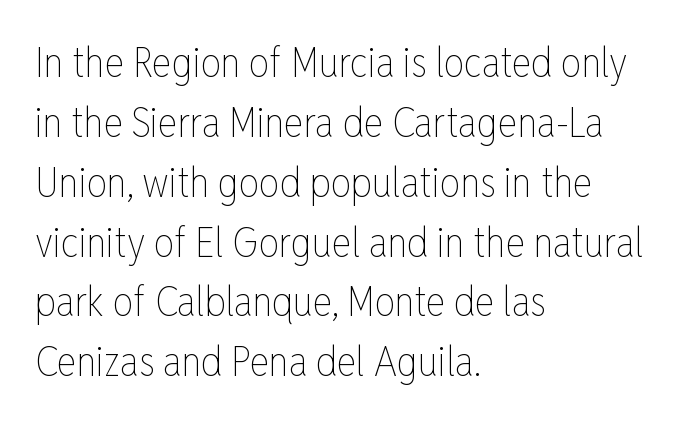
{"italic": "no", "bold": "no", "weight": "thin", "width": "condensed", "stroke_contrast": "low", "x_height": "medium", "monospaced": "no", "underline": "no", "align": "left", "line_spacing": "normal", "line_spacing_ratio": 1.46, "letter_spacing": "normal", "letter_spacing_em": 0.0, "glyph_px": 41}
